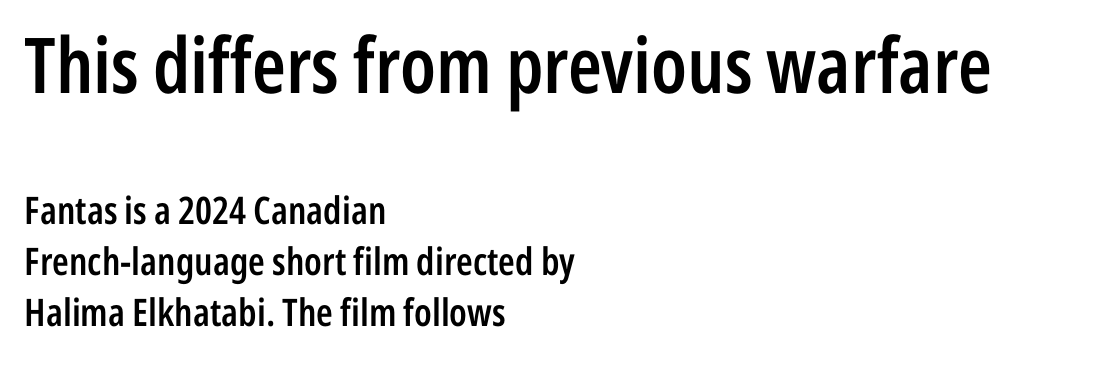
Q: Is the text bold? A: Semi-bold.
Q: Is the text italic (slanted)? A: No, it is upright.
Q: Is the typeface a serif or a sans-serif typeface? A: Sans-serif.
Q: Is the text underlined? A: No.
Q: How is the paragraph aligned? A: Left-aligned.
Q: Is the spacing between letters normal or unusually wide? A: Normal.
Q: Is the spacing between lines tight, normal or loose? A: Normal.
Q: Which block of text is set in a larger size, the first (top) or the second (bottom)? A: The first (top) one.
Q: Width (condensed, normal, or wide)? A: Condensed.
Q: Stroke contrast? A: Low.
Q: x-height? A: Medium.
Q: Monospaced? A: No.
